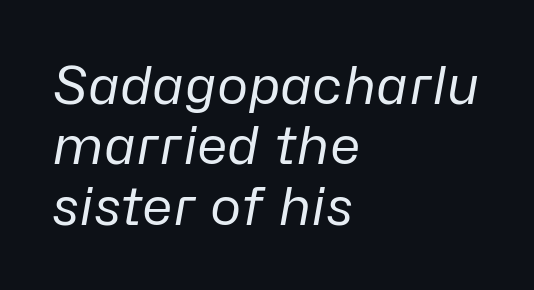
The image shows 53 px regular-weight type, italic (leaning right); set left-aligned, tight line spacing (1.14x), normal letter spacing, not underlined; low stroke contrast and a medium x-height.
